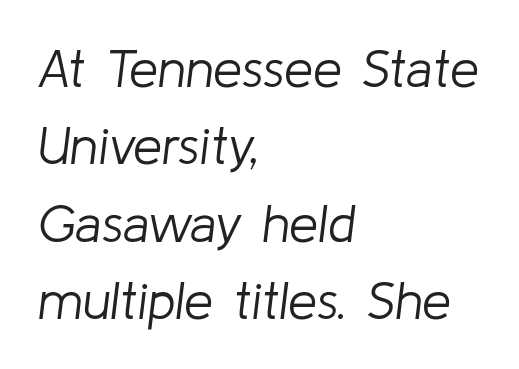
Line starts are locked; line ends wander. No word sits above an underline. Think of a printed novel: that variable character pitch is what you see here. This is not heavy type; no bold has been used. No extra tracking has been applied to these lines.
